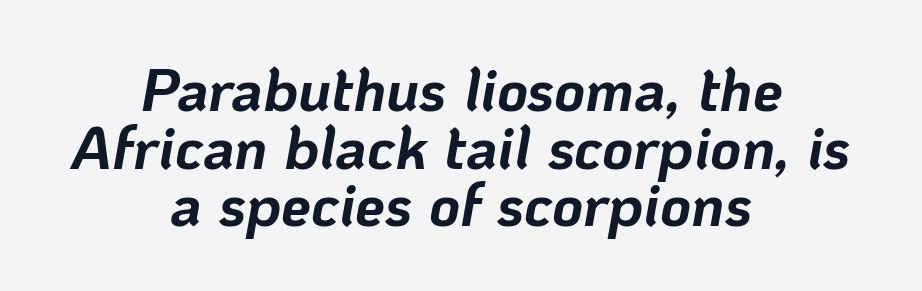
{"italic": "yes", "lean": "right", "slant_degrees": 10, "bold": "yes", "weight": "bold", "width": "normal", "stroke_contrast": "low", "x_height": "medium", "monospaced": "no", "underline": "no", "align": "center", "line_spacing": "tight", "line_spacing_ratio": 0.96, "letter_spacing": "normal", "letter_spacing_em": 0.0, "glyph_px": 60}
